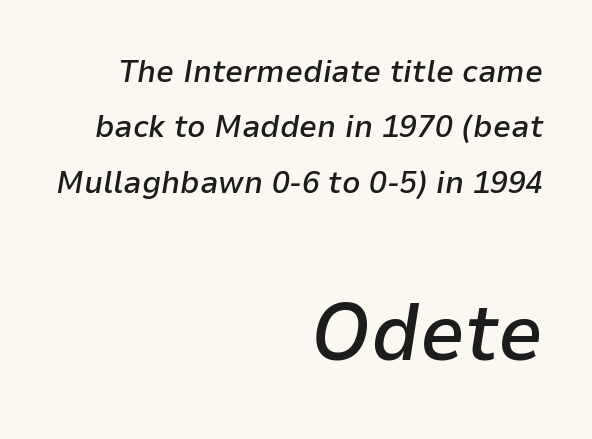
Is the type bold? Partly — it's a semibold, heavier than regular but not fully bold. Each line ends at the same right margin while the left side varies. Decoration check: the copy has no underline. The glyphs look as if they've been sheared to an angle. The second block has been scaled up relative to the first.
